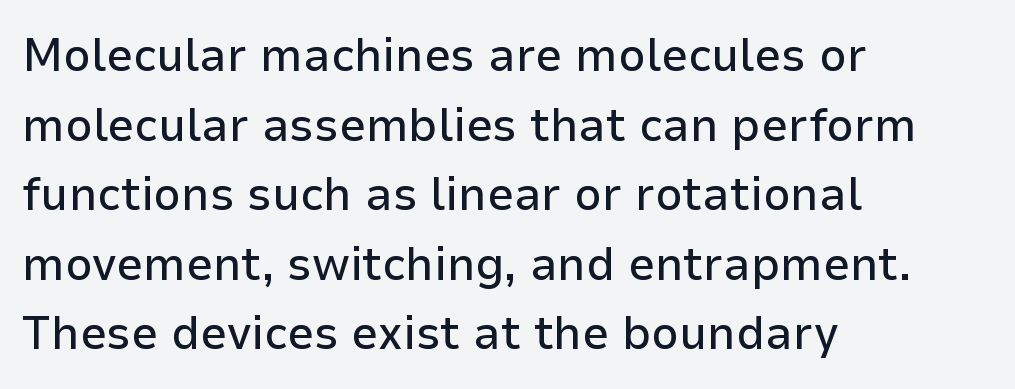
Q: Is the text italic (slanted)? A: No, it is upright.
Q: Is the typeface a serif or a sans-serif typeface? A: Sans-serif.
Q: Is the text underlined? A: No.
Q: How is the paragraph aligned? A: Left-aligned.
Q: Is the spacing between letters normal or unusually wide? A: Normal.
Q: Is the spacing between lines tight, normal or loose? A: Normal.
Q: Width (condensed, normal, or wide)? A: Normal.
Q: Stroke contrast? A: Low.
Q: x-height? A: Medium.
Q: Monospaced? A: No.
